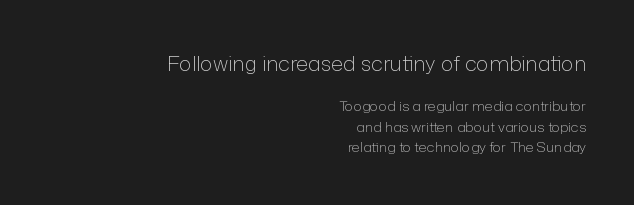
{"italic": "no", "bold": "no", "underline": "no", "align": "right", "line_spacing": "normal", "line_spacing_ratio": 1.45, "letter_spacing": "normal", "letter_spacing_em": 0.0, "larger_block": "first", "size_ratio": 1.5, "glyph_px": 21}
